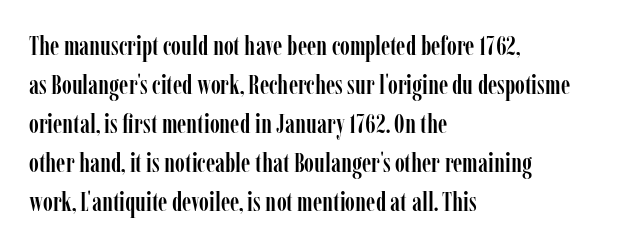
This block has exactly the height ordinary leading produces. The specimen reads as upright at a glance. Letters rest on an invisible, unmarked baseline. Compared with typical body copy, the letter spacing here is the same.
